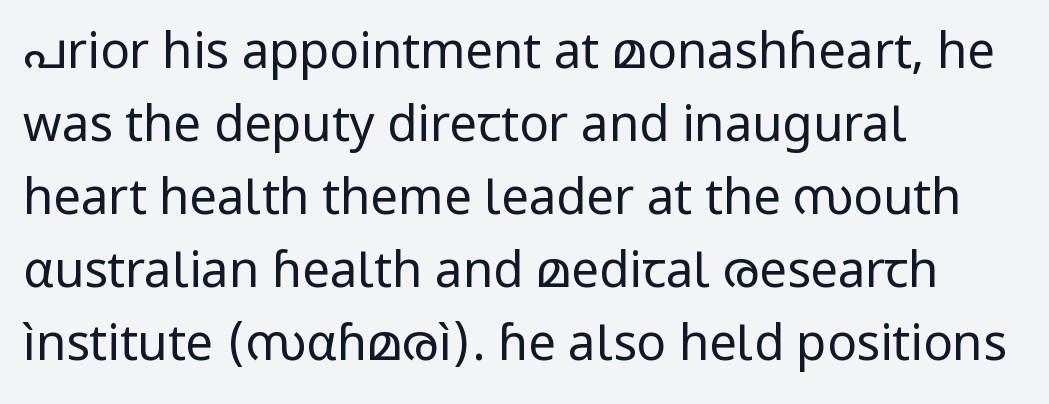
{"serif": "no", "italic": "no", "bold": "no", "weight": "regular", "width": "normal", "stroke_contrast": "low", "x_height": "medium", "monospaced": "no", "underline": "no", "align": "left", "line_spacing": "normal", "line_spacing_ratio": 1.49, "letter_spacing": "normal", "letter_spacing_em": 0.0, "glyph_px": 49}
